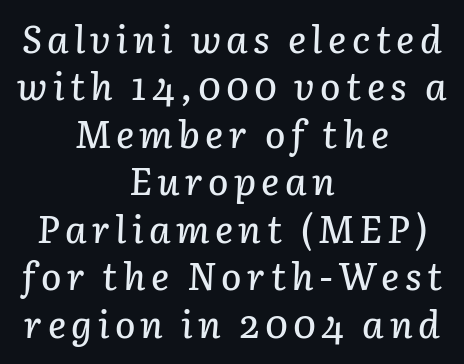
Q: Is the text italic (slanted)? A: Yes, it leans right by about 3 degrees.
Q: Is the text underlined? A: No.
Q: How is the paragraph aligned? A: Centered.
Q: Is the spacing between lines tight, normal or loose? A: Normal.
Q: Width (condensed, normal, or wide)? A: Normal.
Q: Stroke contrast? A: Low.
Q: x-height? A: Medium.
Q: Monospaced? A: No.
